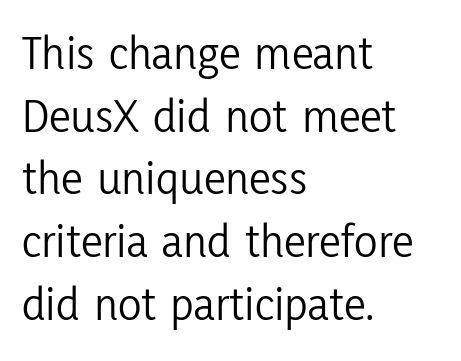
The image shows 49 px light, condensed sans-serif type, upright; set left-aligned, normal line spacing (1.28x), normal letter spacing, not underlined; low stroke contrast and a medium x-height.
